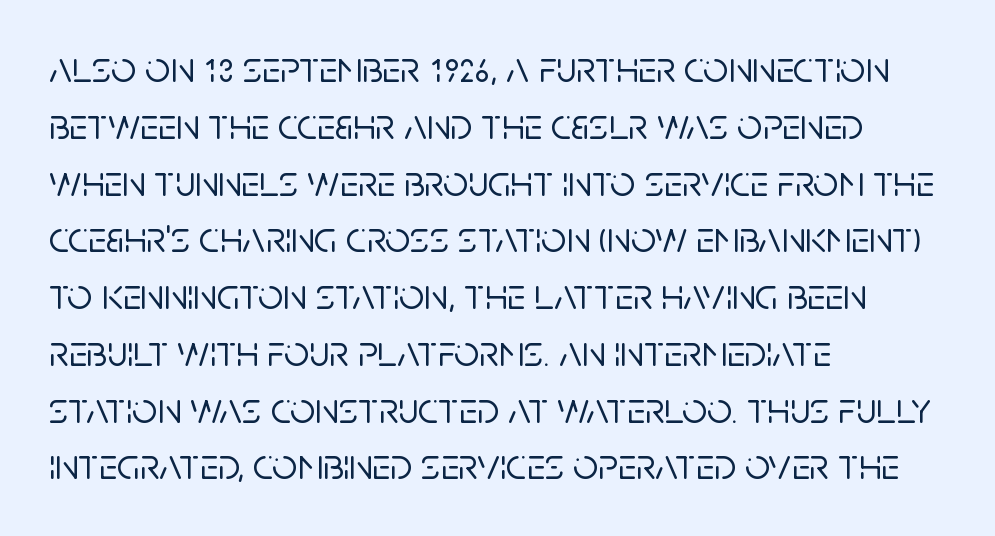
Q: Is the text italic (slanted)? A: No, it is upright.
Q: Is the typeface a serif or a sans-serif typeface? A: Sans-serif.
Q: Is the text underlined? A: No.
Q: How is the paragraph aligned? A: Left-aligned.
Q: Is the spacing between letters normal or unusually wide? A: Normal.
Q: Is the spacing between lines tight, normal or loose? A: Normal.
Q: Width (condensed, normal, or wide)? A: Normal.
Q: Stroke contrast? A: Low.
Q: x-height? A: Large.
Q: Monospaced? A: No.
